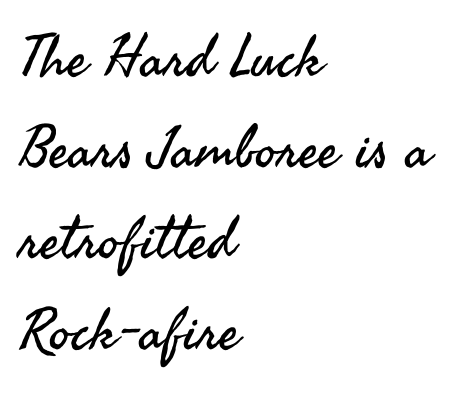
Q: Is the text bold? A: No.
Q: Is the text italic (slanted)? A: Yes.
Q: Is the typeface a serif or a sans-serif typeface? A: Sans-serif.
Q: Is the text underlined? A: No.
Q: How is the paragraph aligned? A: Left-aligned.
Q: Is the spacing between letters normal or unusually wide? A: Normal.
Q: Is the spacing between lines tight, normal or loose? A: Normal.
Q: Width (condensed, normal, or wide)? A: Normal.
Q: Stroke contrast? A: Medium.
Q: x-height? A: Small.
Q: Monospaced? A: No.
